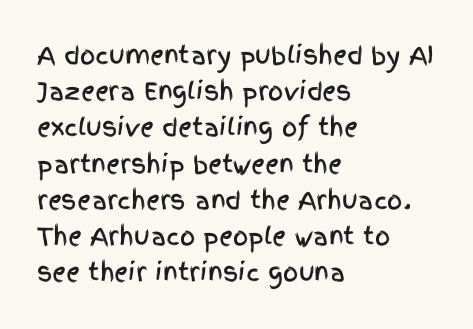
Leading: standard. Ascenders rise straight up at ninety degrees. Nobody drew a line under any word here. Here the glyphs are tracked normally, forming tight word shapes. All the whitespace from short lines collects on the right.
